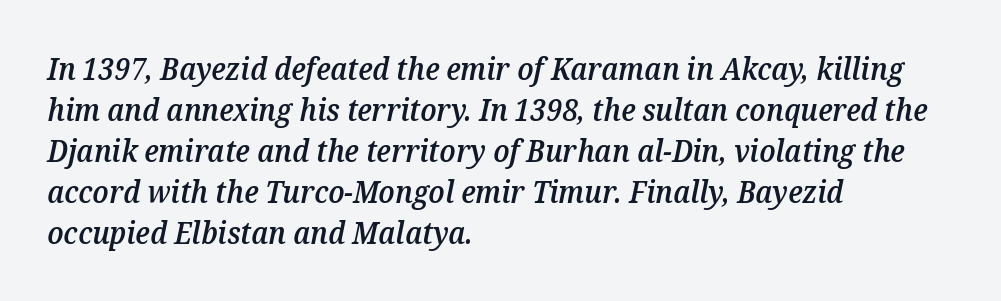
Q: Is the text bold? A: Semi-bold.
Q: Is the text italic (slanted)? A: Yes, it leans right by about 12 degrees.
Q: Is the text underlined? A: No.
Q: How is the paragraph aligned? A: Left-aligned.
Q: Is the spacing between letters normal or unusually wide? A: Normal.
Q: Is the spacing between lines tight, normal or loose? A: Normal.
Q: Width (condensed, normal, or wide)? A: Normal.
Q: Stroke contrast? A: Medium.
Q: x-height? A: Medium.
Q: Monospaced? A: No.
